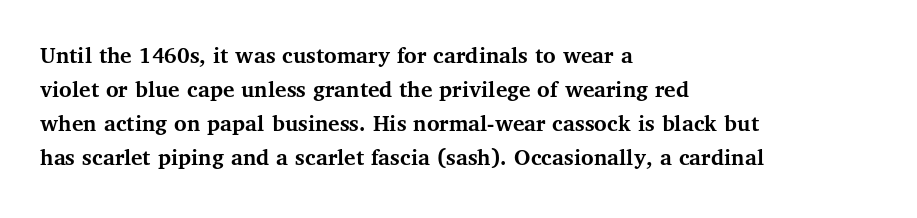
The passage shown stacks its lines at a standard gap. These lines keep a tight, regular rhythm from letter to letter. Descenders hang freely into open space. The sample has been set heavy, in full bold. Leftover space on each line is placed entirely after the last word. Nope, not italic — everything's standing straight.
